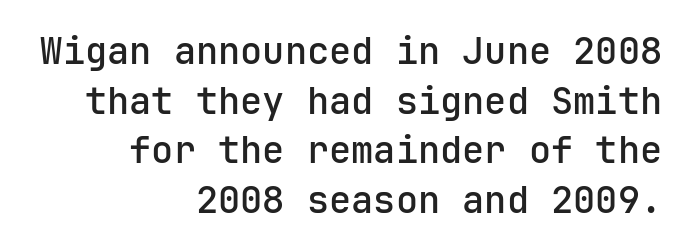
The image shows 37 px semibold sans-serif type, upright; set right-aligned, normal line spacing (1.34x), normal letter spacing, not underlined; low stroke contrast and a medium x-height.
